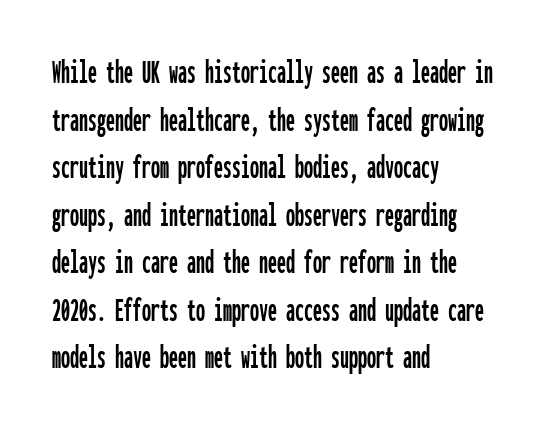
Q: Is the text italic (slanted)? A: No, it is upright.
Q: Is the typeface a serif or a sans-serif typeface? A: Sans-serif.
Q: Is the text underlined? A: No.
Q: How is the paragraph aligned? A: Left-aligned.
Q: Is the spacing between letters normal or unusually wide? A: Normal.
Q: Is the spacing between lines tight, normal or loose? A: Normal.
Q: Width (condensed, normal, or wide)? A: Condensed.
Q: Stroke contrast? A: Low.
Q: x-height? A: Medium.
Q: Monospaced? A: Yes.
